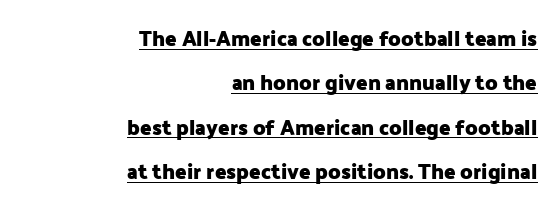
Q: Is the text bold? A: Yes.
Q: Is the text italic (slanted)? A: No, it is upright.
Q: Is the text underlined? A: Yes.
Q: How is the paragraph aligned? A: Right-aligned.
Q: Is the spacing between letters normal or unusually wide? A: Normal.
Q: Is the spacing between lines tight, normal or loose? A: Loose.
